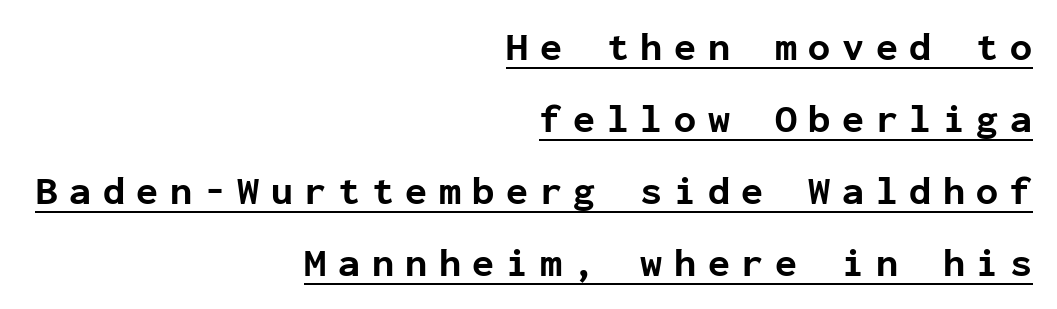
The image shows 40 px bold sans-serif type, upright, monospaced; set right-aligned, line spacing 1.8x, unusually wide letter spacing (+0.29 em), underlined; low stroke contrast and a medium x-height.
